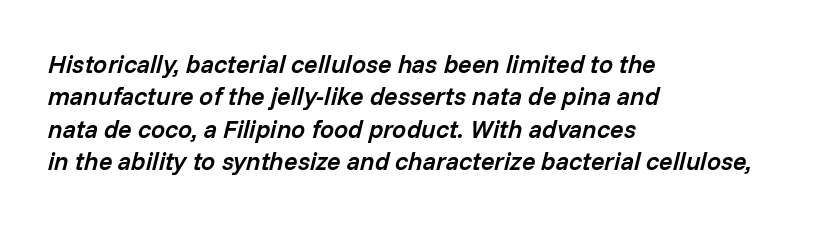
Q: Is the text bold? A: Semi-bold.
Q: Is the text italic (slanted)? A: Yes, it leans right by about 14 degrees.
Q: Is the text underlined? A: No.
Q: How is the paragraph aligned? A: Left-aligned.
Q: Is the spacing between letters normal or unusually wide? A: Normal.
Q: Is the spacing between lines tight, normal or loose? A: Normal.
